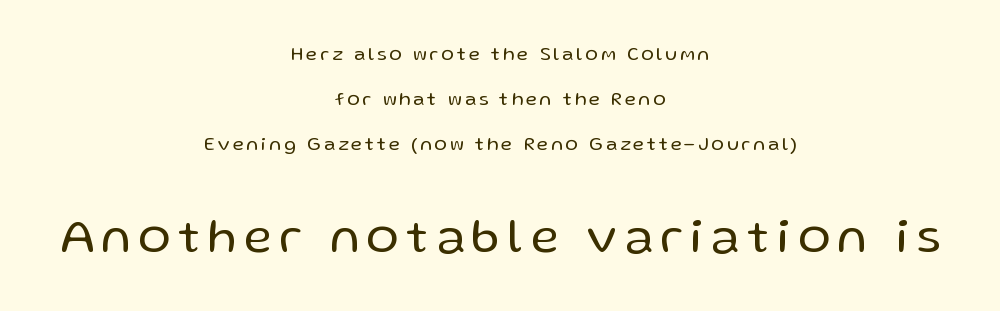
The type sits square on the baseline with zero lean. This rendering employs a face without finishing strokes, i.e., a sans-serif. You could not count columns in this text — the font is proportionally spaced. Stroke thickness stays within the range of a standard reading face or lighter. One-word summary of the alignment: center. The string is rendered with underlining switched off.
